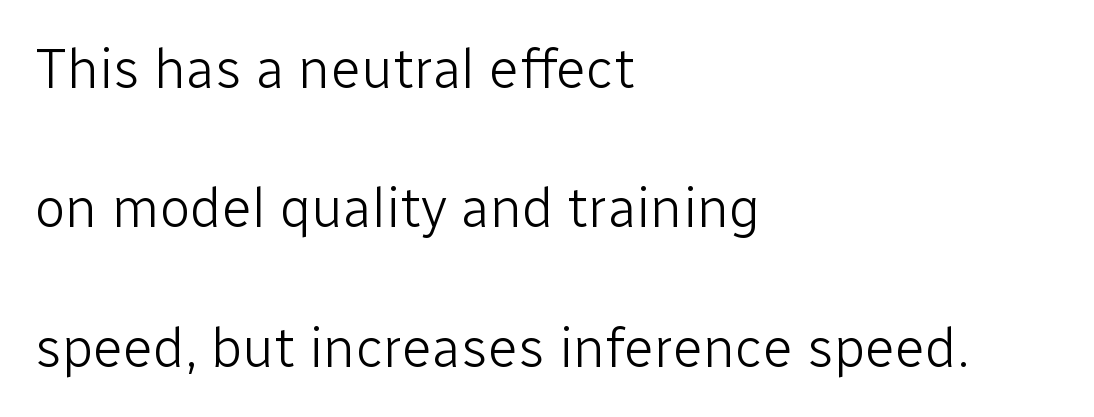
The image shows 56 px light sans-serif type, upright; set left-aligned, loose line spacing (2.49x), normal letter spacing, not underlined; low stroke contrast and a medium x-height.
